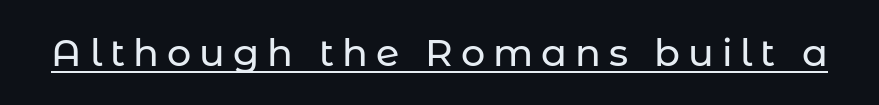
Q: Is the text italic (slanted)? A: No, it is upright.
Q: Is the typeface a serif or a sans-serif typeface? A: Sans-serif.
Q: Is the text underlined? A: Yes.
Q: Is the spacing between letters normal or unusually wide? A: Unusually wide.
Q: Width (condensed, normal, or wide)? A: Normal.
Q: Stroke contrast? A: Low.
Q: x-height? A: Medium.
Q: Monospaced? A: No.
